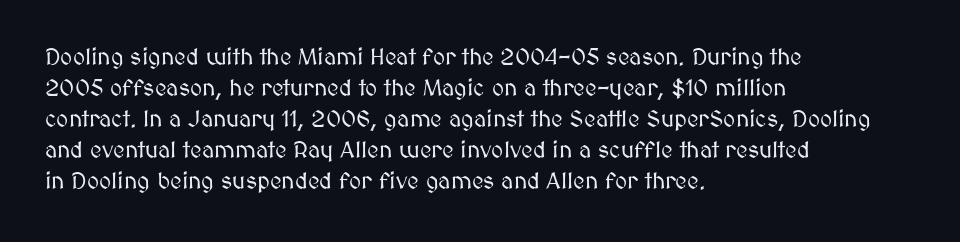
{"italic": "no", "underline": "no", "align": "left", "line_spacing": "normal", "line_spacing_ratio": 1.35, "letter_spacing": "normal", "letter_spacing_em": 0.0, "glyph_px": 23}
